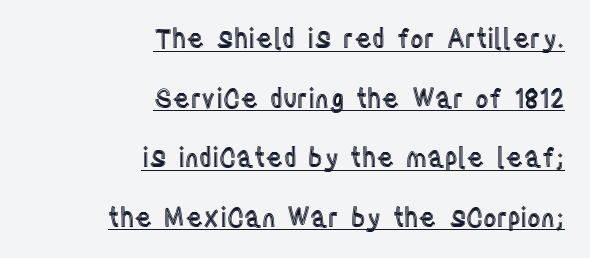
The image shows 26 px text type, upright; set right-aligned, loose line spacing (2.29x), normal letter spacing, underlined.
